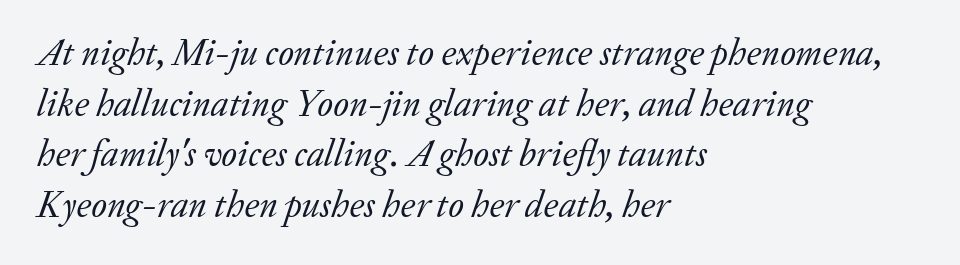
Q: Is the text bold? A: No.
Q: Is the text italic (slanted)? A: Yes, it leans right by about 20 degrees.
Q: Is the typeface a serif or a sans-serif typeface? A: Serif.
Q: Is the text underlined? A: No.
Q: How is the paragraph aligned? A: Left-aligned.
Q: Is the spacing between letters normal or unusually wide? A: Normal.
Q: Is the spacing between lines tight, normal or loose? A: Normal.
Q: Width (condensed, normal, or wide)? A: Normal.
Q: Stroke contrast? A: Low.
Q: x-height? A: Medium.
Q: Monospaced? A: No.
